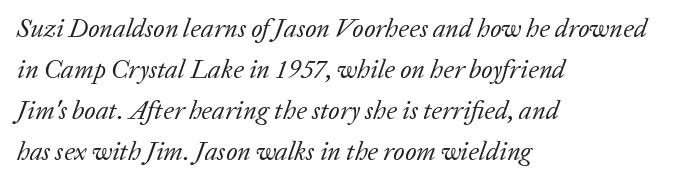
The image shows 26 px text type, italic (leaning right); set left-aligned, normal line spacing (1.58x), normal letter spacing, not underlined.
